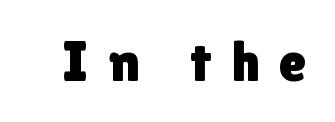
Q: Is the text italic (slanted)? A: No, it is upright.
Q: Is the typeface a serif or a sans-serif typeface? A: Sans-serif.
Q: Is the text underlined? A: No.
Q: Is the spacing between letters normal or unusually wide? A: Unusually wide.
Q: Width (condensed, normal, or wide)? A: Normal.
Q: x-height? A: Medium.
Q: Monospaced? A: No.
